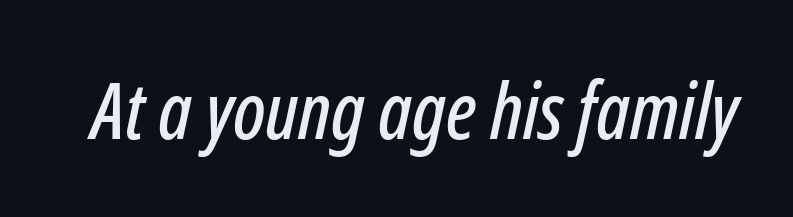
{"italic": "yes", "lean": "right", "slant_degrees": 12, "width": "condensed", "stroke_contrast": "low", "x_height": "medium", "monospaced": "no", "underline": "no", "letter_spacing": "normal", "letter_spacing_em": 0.0, "glyph_px": 78}
